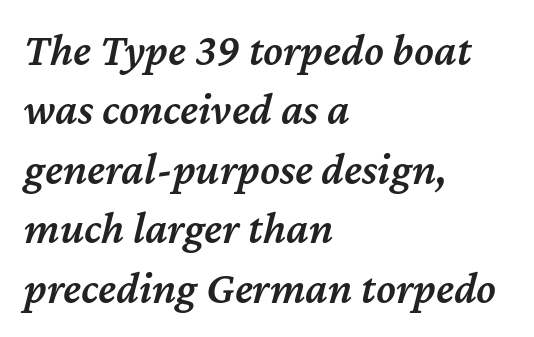
{"italic": "yes", "lean": "right", "slant_degrees": 12, "bold": "semi", "weight": "semibold", "width": "normal", "stroke_contrast": "medium", "x_height": "medium", "monospaced": "no", "underline": "no", "align": "left", "line_spacing": "normal", "line_spacing_ratio": 1.32, "letter_spacing": "normal", "letter_spacing_em": 0.0, "glyph_px": 45}
